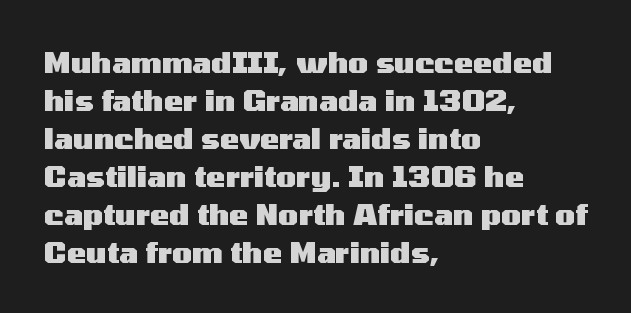
The type family on display is of the sans-serif kind. Typographic density is high because the face is bold. Just letters on the line, the space beneath them empty. Quick note: interline space is typical.
